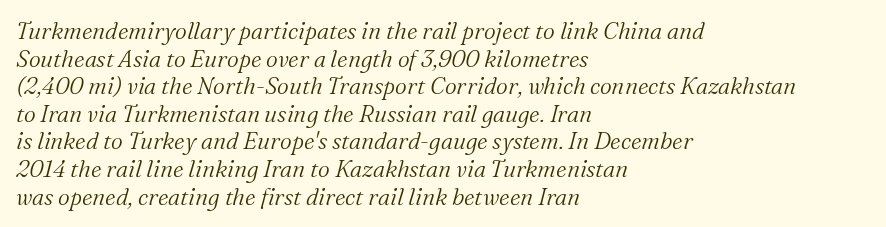
{"italic": "yes", "lean": "right", "slant_degrees": 16, "bold": "no", "underline": "no", "align": "left", "line_spacing_ratio": 1.2, "letter_spacing": "normal", "letter_spacing_em": 0.0, "glyph_px": 23}
